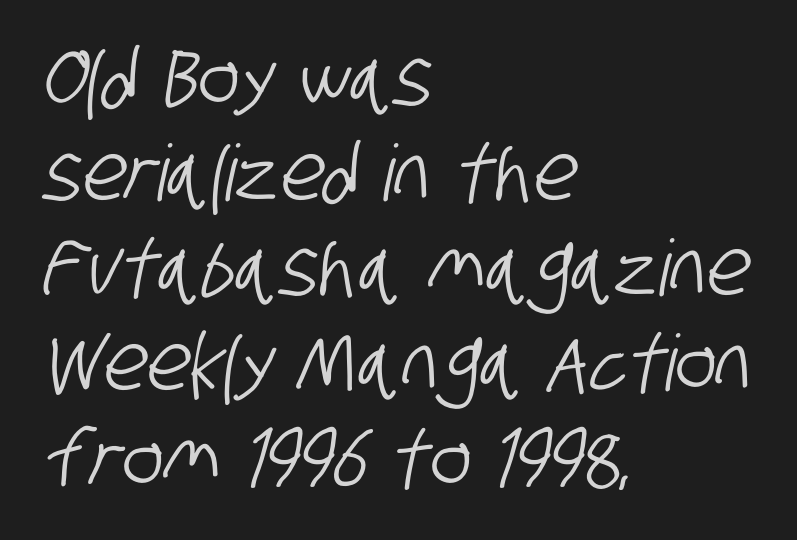
{"serif": "no", "width": "condensed", "stroke_contrast": "low", "x_height": "large", "monospaced": "no", "underline": "no", "align": "left", "line_spacing_ratio": 1.22, "letter_spacing": "normal", "letter_spacing_em": 0.0, "glyph_px": 78}
